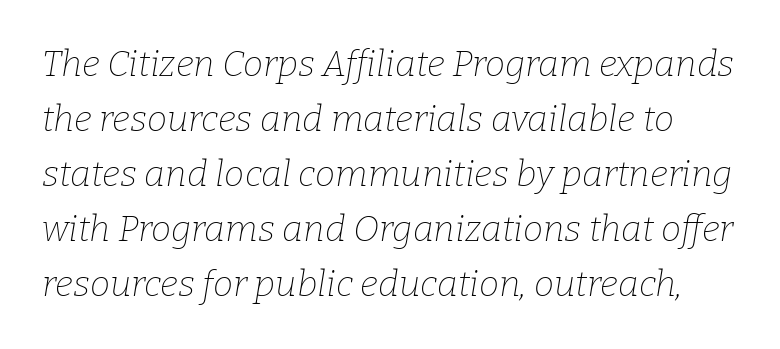
Q: Is the text bold? A: No.
Q: Is the text italic (slanted)? A: Yes, it leans right by about 9 degrees.
Q: Is the typeface a serif or a sans-serif typeface? A: Serif.
Q: Is the text underlined? A: No.
Q: Is the spacing between letters normal or unusually wide? A: Normal.
Q: Is the spacing between lines tight, normal or loose? A: Normal.
Q: Width (condensed, normal, or wide)? A: Normal.
Q: Stroke contrast? A: Low.
Q: x-height? A: Medium.
Q: Monospaced? A: No.
